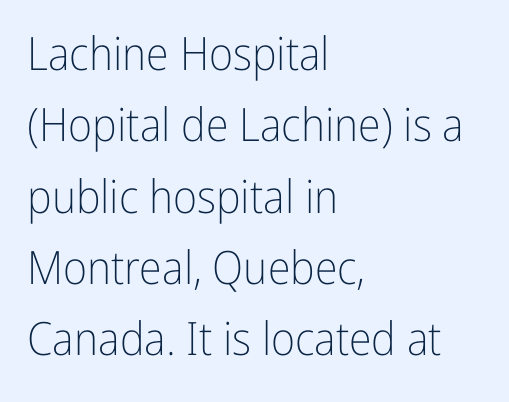
The image shows 46 px light, condensed sans-serif type, upright; set left-aligned, normal line spacing (1.55x), normal letter spacing, not underlined; low stroke contrast and a medium x-height.
